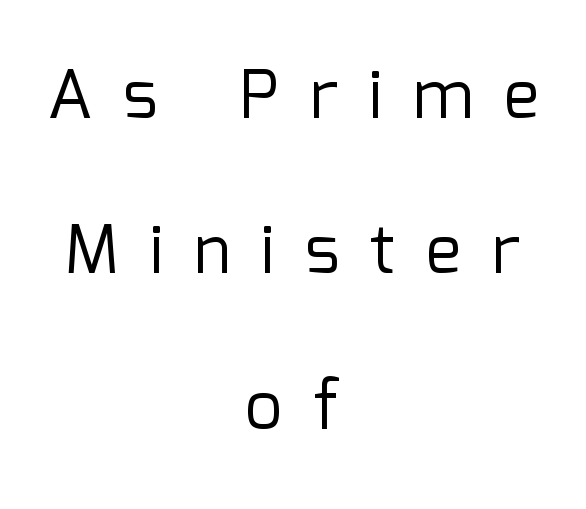
The string is rendered with underlining switched off. Proportional: the letters do not fall into vertical columns. Casual observation: everything's sitting right in the middle. This is not heavy type; no bold has been used. Caption: expanded tracking, letters set apart.
